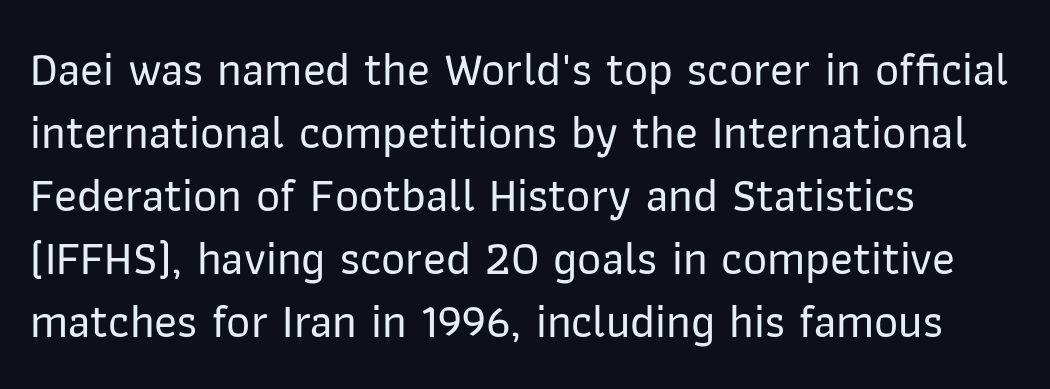
The image shows 47 px sans-serif type, upright; set left-aligned, normal line spacing (1.34x), normal letter spacing, not underlined; low stroke contrast and a medium x-height.
